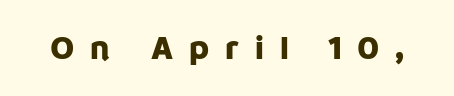
The image shows 34 px sans-serif type, upright; set unusually wide letter spacing (+0.46 em), not underlined; low stroke contrast and a large x-height.
